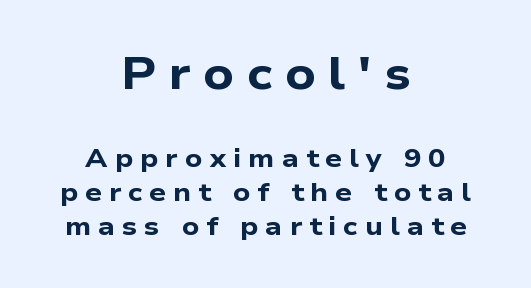
{"serif": "no", "bold": "yes", "weight": "bold", "width": "wide", "stroke_contrast": "low", "x_height": "medium", "monospaced": "no", "underline": "no", "align": "center", "line_spacing": "normal", "line_spacing_ratio": 1.32, "letter_spacing": "wide", "letter_spacing_em": 0.27, "larger_block": "first", "size_ratio": 1.77, "glyph_px": 46}
